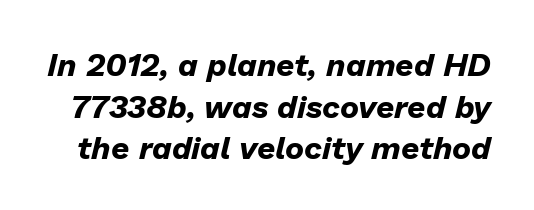
The image shows 32 px bold type, italic (leaning right); set normal line spacing (1.3x), normal letter spacing, not underlined; low stroke contrast and a medium x-height.
